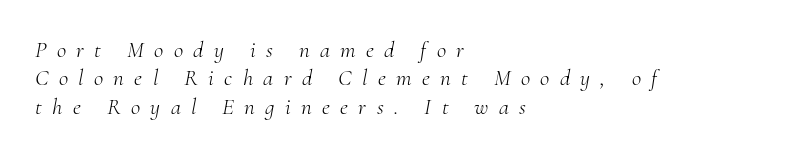
Q: Is the text bold? A: No.
Q: Is the text italic (slanted)? A: Yes, it leans right by about 10 degrees.
Q: Is the text underlined? A: No.
Q: How is the paragraph aligned? A: Left-aligned.
Q: Is the spacing between letters normal or unusually wide? A: Unusually wide.
